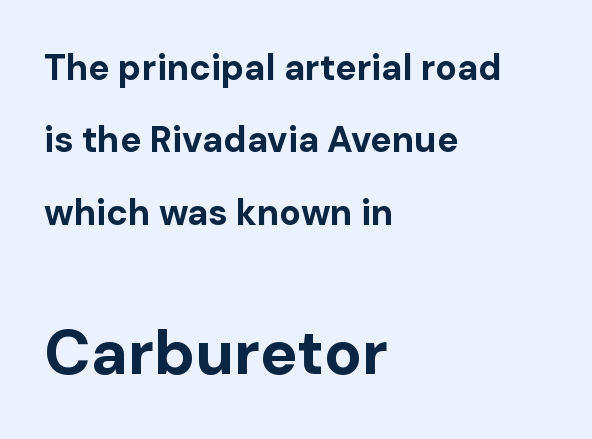
Q: Is the text bold? A: Yes.
Q: Is the text italic (slanted)? A: No, it is upright.
Q: Is the typeface a serif or a sans-serif typeface? A: Sans-serif.
Q: Is the text underlined? A: No.
Q: How is the paragraph aligned? A: Left-aligned.
Q: Is the spacing between letters normal or unusually wide? A: Normal.
Q: Is the spacing between lines tight, normal or loose? A: Loose.
Q: Which block of text is set in a larger size, the first (top) or the second (bottom)? A: The second (bottom) one.
Q: Width (condensed, normal, or wide)? A: Normal.
Q: Stroke contrast? A: Low.
Q: x-height? A: Medium.
Q: Monospaced? A: No.
